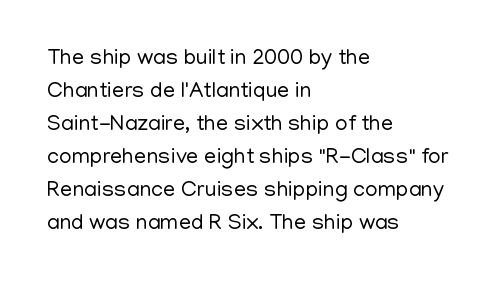
The image shows 22 px text type, upright; set left-aligned, normal line spacing (1.5x), normal letter spacing, not underlined.
